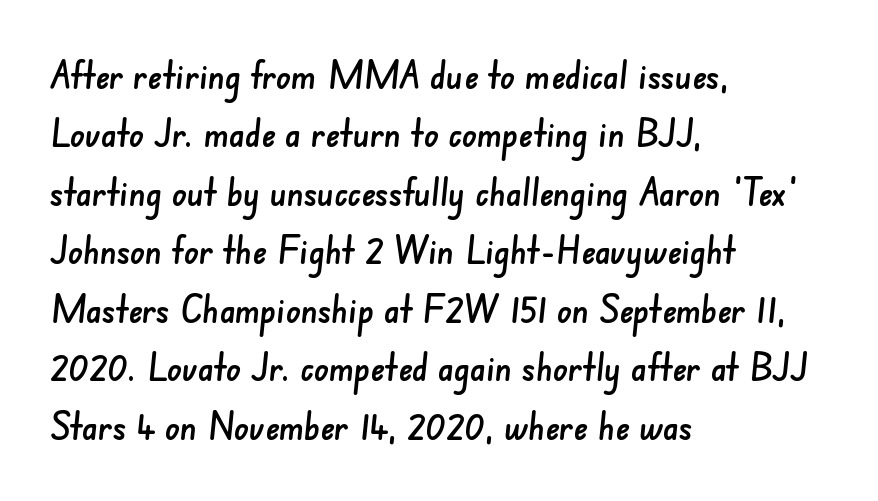
{"serif": "no", "width": "normal", "stroke_contrast": "low", "x_height": "small", "monospaced": "no", "underline": "no", "align": "left", "line_spacing": "normal", "line_spacing_ratio": 1.58, "letter_spacing": "normal", "letter_spacing_em": 0.0, "glyph_px": 37}
